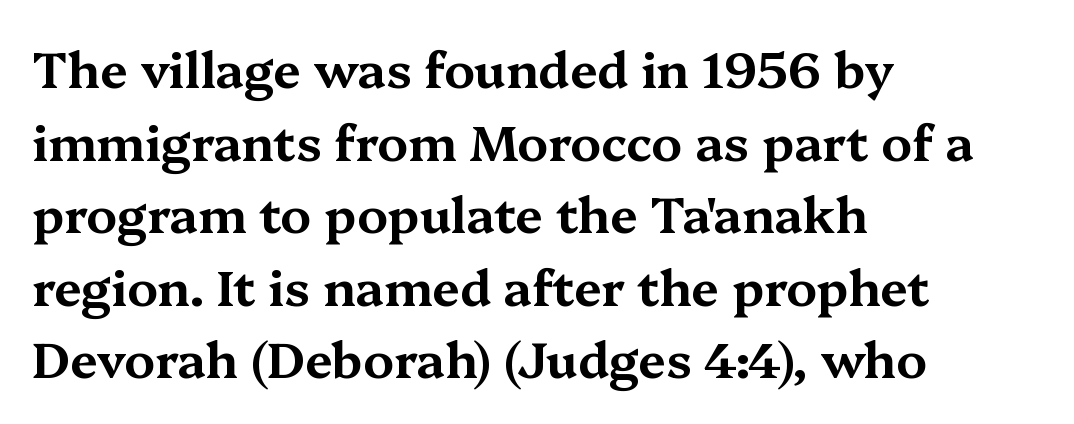
{"serif": "yes", "italic": "no", "width": "wide", "stroke_contrast": "medium", "x_height": "medium", "monospaced": "no", "underline": "no", "align": "left", "line_spacing": "normal", "line_spacing_ratio": 1.48, "letter_spacing": "normal", "letter_spacing_em": 0.0, "glyph_px": 49}
